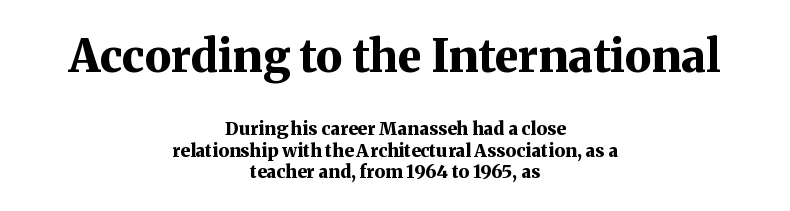
{"serif": "yes", "italic": "no", "bold": "yes", "weight": "bold", "width": "normal", "stroke_contrast": "medium", "x_height": "medium", "monospaced": "no", "underline": "no", "align": "center", "line_spacing_ratio": 1.2, "letter_spacing": "normal", "letter_spacing_em": 0.0, "larger_block": "first", "size_ratio": 2.5, "glyph_px": 45}
